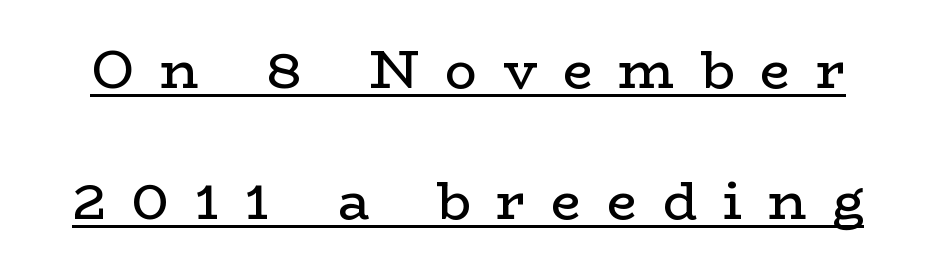
{"serif": "yes", "italic": "no", "bold": "no", "weight": "regular", "width": "wide", "stroke_contrast": "low", "x_height": "medium", "monospaced": "no", "underline": "yes", "line_spacing": "loose", "line_spacing_ratio": 2.48, "letter_spacing": "wide", "letter_spacing_em": 0.49, "glyph_px": 53}
